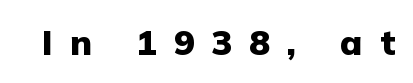
Style check: upright. Tracking here is generous; glyphs stand well apart from one another. The gap between lines stays unmarked. Pretty heavy lettering here — definitely bold. Is this a fixed-width face? No — the glyphs have proportional, varying widths. Nothing sits at the stroke ends, so this counts as sans-serif.
